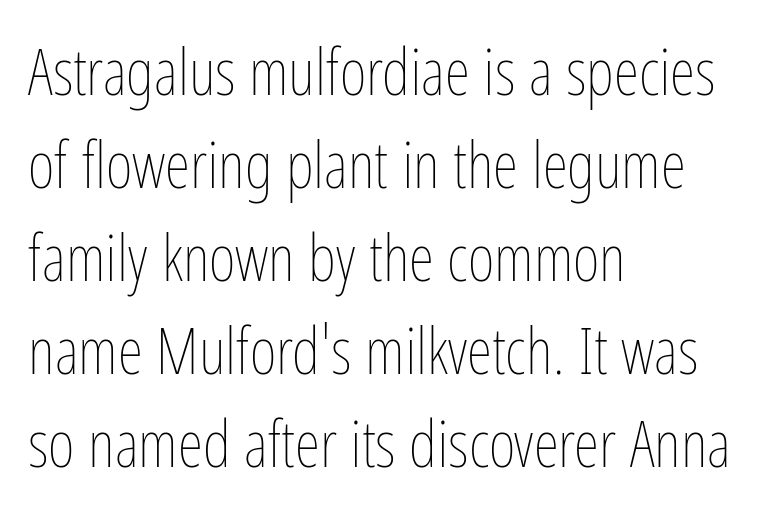
The image shows 65 px thin, condensed type, upright; set left-aligned, normal line spacing (1.43x), normal letter spacing, not underlined; low stroke contrast and a medium x-height.
